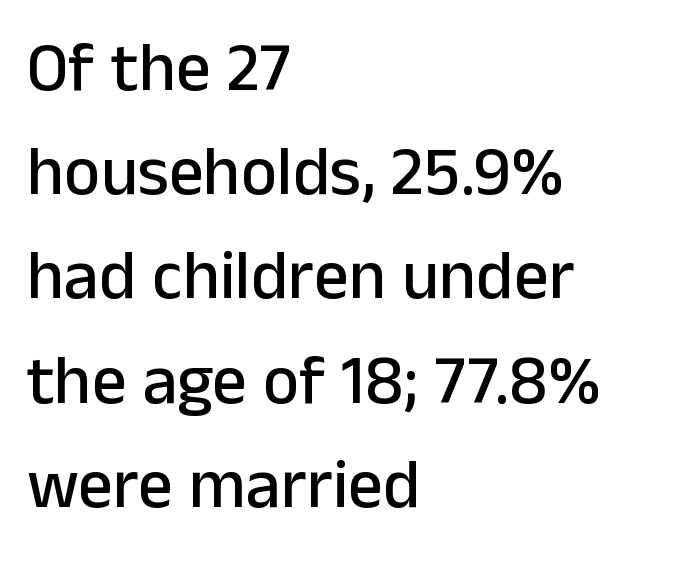
The passage shown is typed in a proportional face where columns would drift. The glyphs in this specimen are sans serif. Anything drawn beneath the words? Only blank space. Nope, not italic — everything's standing straight. The gaps between neighbouring characters are ordinary and unremarkable.
